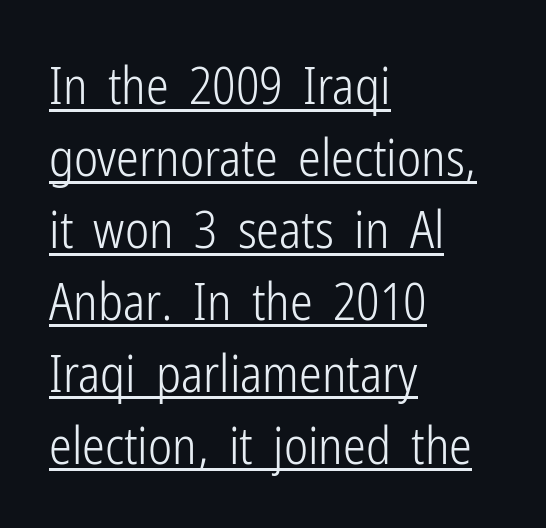
The image shows 51 px light, condensed sans-serif type, upright; set left-aligned, normal line spacing (1.41x), normal letter spacing, underlined; low stroke contrast and a medium x-height.
